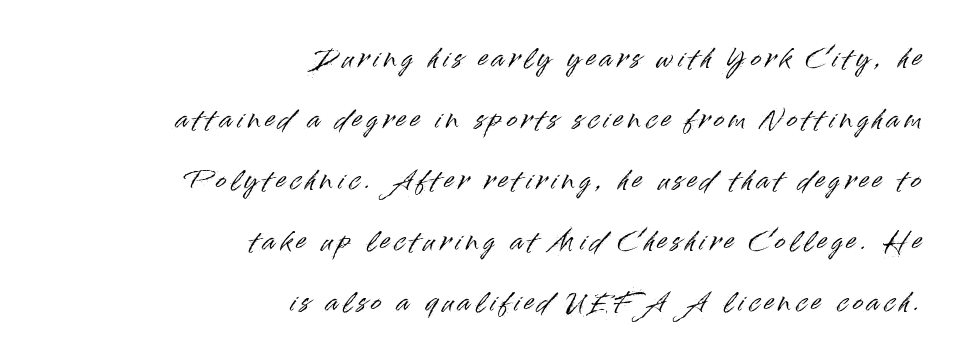
The image shows 25 px text type; set right-aligned, loose line spacing (2.44x), unusually wide letter spacing (+0.2 em), not underlined.
